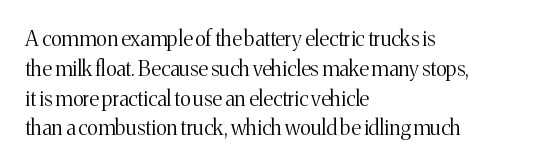
Quick note: interline space is typical. Nothing unusual about the tracking: characters are spaced as the font intends. Unmarked baselines from the first word to the last. No italicization has been applied; the sample stays upright.
